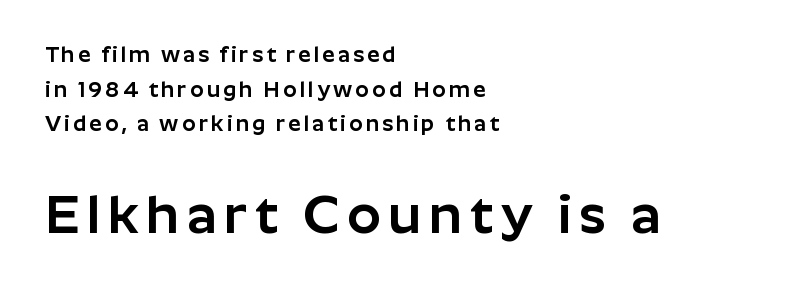
Q: Is the text italic (slanted)? A: No, it is upright.
Q: Is the typeface a serif or a sans-serif typeface? A: Sans-serif.
Q: Is the text underlined? A: No.
Q: How is the paragraph aligned? A: Left-aligned.
Q: Is the spacing between lines tight, normal or loose? A: Normal.
Q: Which block of text is set in a larger size, the first (top) or the second (bottom)? A: The second (bottom) one.
Q: Width (condensed, normal, or wide)? A: Normal.
Q: Stroke contrast? A: Low.
Q: x-height? A: Medium.
Q: Monospaced? A: No.
